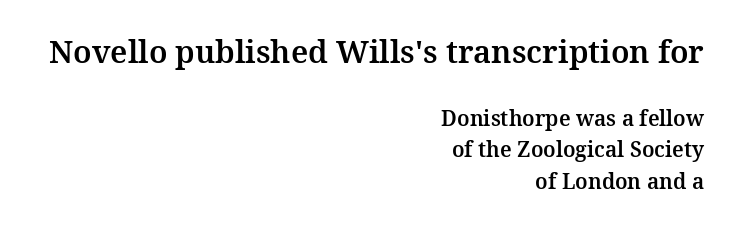
{"serif": "yes", "italic": "no", "width": "normal", "stroke_contrast": "medium", "x_height": "medium", "monospaced": "no", "underline": "no", "align": "right", "line_spacing": "normal", "line_spacing_ratio": 1.51, "letter_spacing": "normal", "letter_spacing_em": 0.0, "larger_block": "first", "size_ratio": 1.48, "glyph_px": 31}
